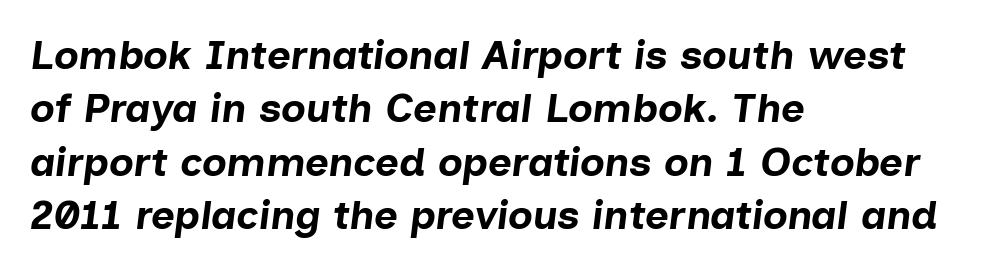
The image shows 41 px bold type, italic (leaning right); set left-aligned, normal line spacing (1.3x), normal letter spacing, not underlined; low stroke contrast and a medium x-height.
